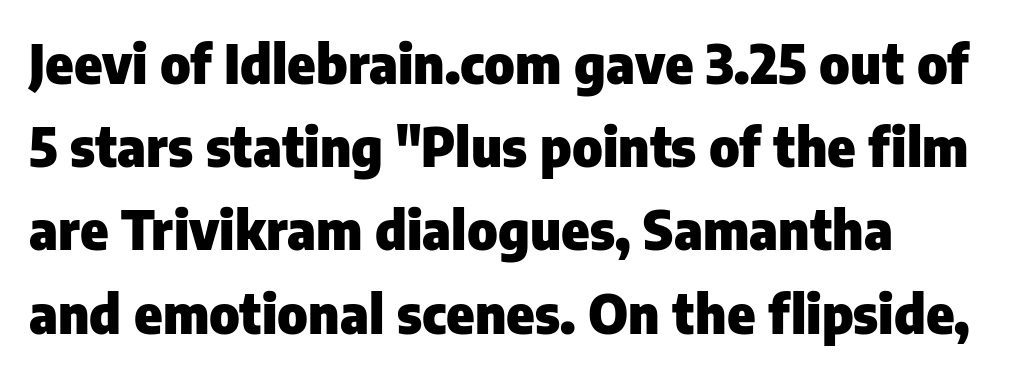
{"serif": "no", "italic": "no", "bold": "yes", "weight": "heavy", "width": "normal", "stroke_contrast": "low", "x_height": "medium", "monospaced": "no", "underline": "no", "line_spacing": "normal", "line_spacing_ratio": 1.57, "letter_spacing": "normal", "letter_spacing_em": 0.0, "glyph_px": 53}
